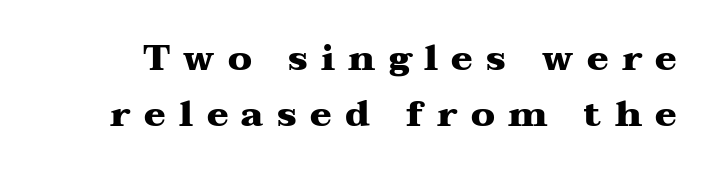
The image shows 36 px heavy, wide serif type, upright; set normal line spacing (1.56x), unusually wide letter spacing (+0.37 em), not underlined; medium stroke contrast and a medium x-height.
